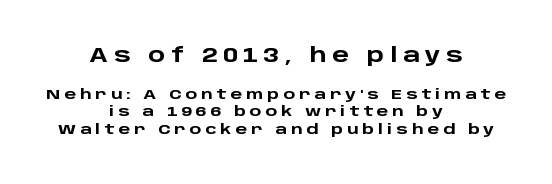
In terms of posture, this sample is upright. The more generous point size was reserved for the upper chunk. Does the copy run flush right? No — it is centered line by line. Underline: absent. In terms of letterspacing, this is a distinctly airy, spread setting.
